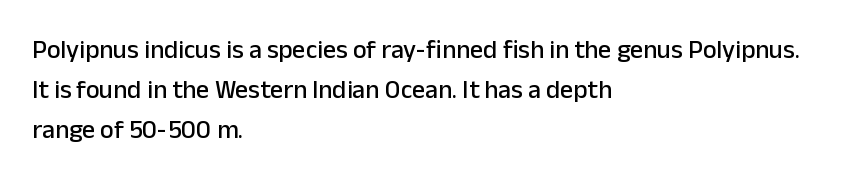
{"italic": "no", "underline": "no", "align": "left", "line_spacing": "normal", "line_spacing_ratio": 1.54, "letter_spacing": "normal", "letter_spacing_em": 0.0, "glyph_px": 26}
